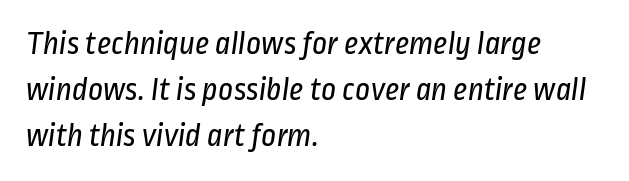
{"serif": "no", "bold": "no", "weight": "regular", "width": "condensed", "stroke_contrast": "low", "x_height": "medium", "monospaced": "no", "underline": "no", "align": "left", "line_spacing": "normal", "line_spacing_ratio": 1.4, "letter_spacing": "normal", "letter_spacing_em": 0.0, "glyph_px": 33}
